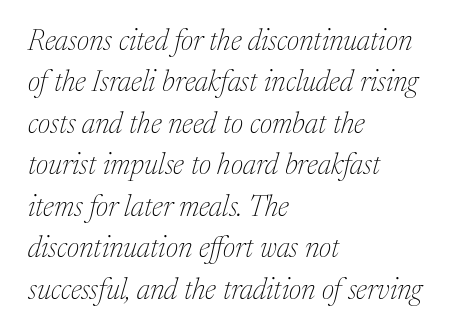
The image shows 29 px thin serif type, italic (leaning right); set left-aligned, normal line spacing (1.43x), normal letter spacing, not underlined; medium stroke contrast and a medium x-height.
